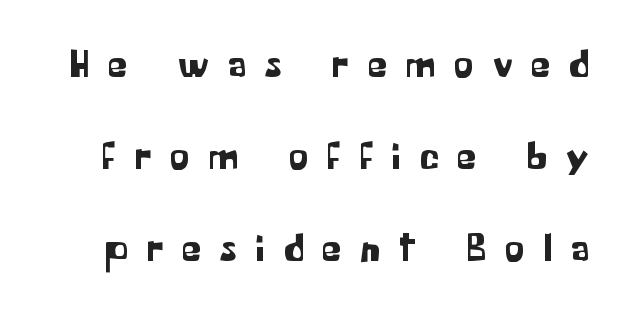
Regarding leading, the lines here are spaced well apart. Quick note: underline off. Words appear elongated and porous because spacing is wide. Font category for this specimen: sans-serif. The letters advance in unequal steps, a hallmark of proportional type. Does the lettering tilt? It doesn't — this is upright.
